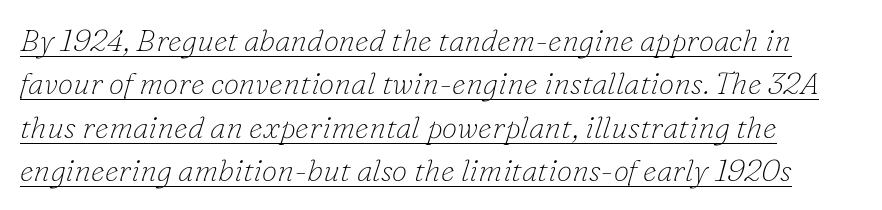
The image shows 31 px thin serif type, italic (leaning right); set left-aligned, normal line spacing (1.4x), normal letter spacing, underlined; low stroke contrast and a small x-height.
